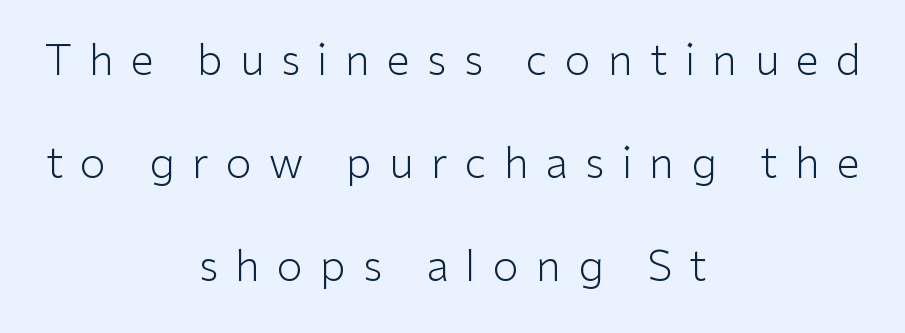
{"serif": "no", "italic": "no", "bold": "no", "weight": "light", "width": "normal", "stroke_contrast": "low", "x_height": "medium", "monospaced": "no", "underline": "no", "align": "center", "line_spacing": "loose", "line_spacing_ratio": 2.45, "letter_spacing": "wide", "letter_spacing_em": 0.41, "glyph_px": 42}
